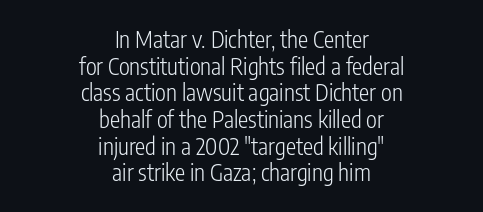
The image shows 23 px text type, upright; set centered, line spacing 1.16x, normal letter spacing, not underlined.
